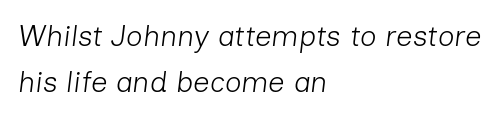
Q: Is the text bold? A: No.
Q: Is the text italic (slanted)? A: Yes, it leans right by about 7 degrees.
Q: Is the text underlined? A: No.
Q: How is the paragraph aligned? A: Left-aligned.
Q: Is the spacing between letters normal or unusually wide? A: Normal.
Q: Is the spacing between lines tight, normal or loose? A: Normal.
Q: Width (condensed, normal, or wide)? A: Normal.
Q: Stroke contrast? A: Low.
Q: x-height? A: Medium.
Q: Monospaced? A: No.
